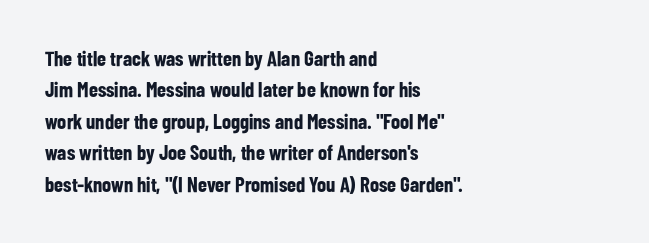
The image shows 21 px bold type, upright; set left-aligned, normal line spacing (1.5x), normal letter spacing, not underlined.
